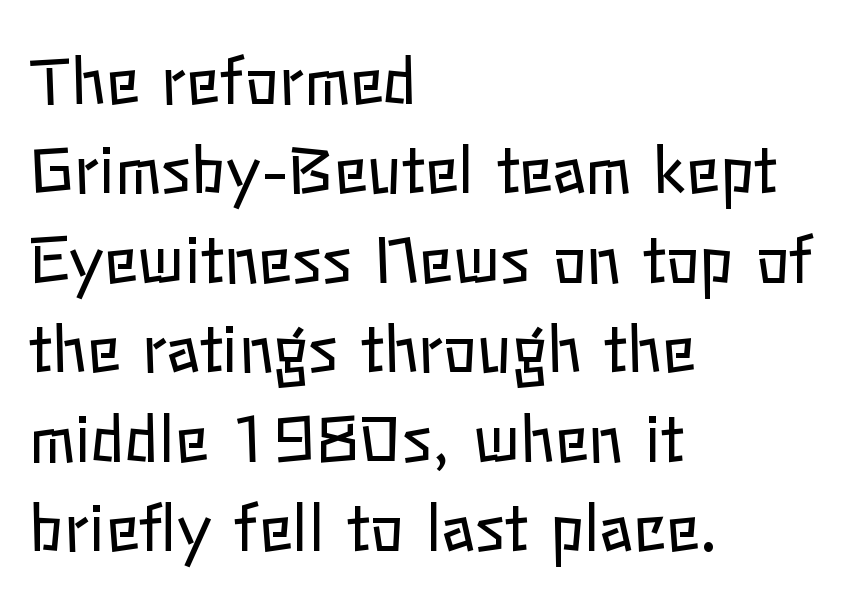
This rendering leaves character spacing at its baseline value. Vertical spacing — default. Every character sits straight up, as roman type does. The face looks like a standard text weight, possibly lighter. The passage shown is typed in a proportional face where columns would drift. Check under the words: just untouched page.
